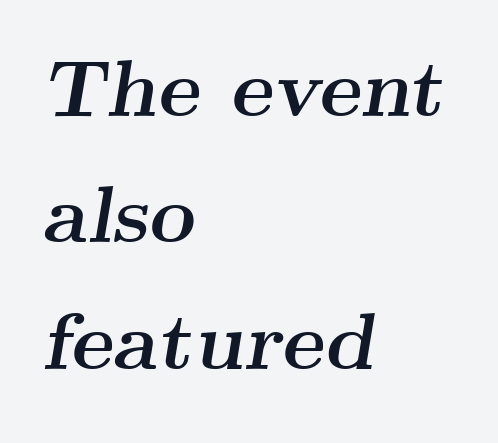
The passage shown is typeset with a serif family. Chunky letters — that's bold for sure. This sample has the flowing, uneven cadence of proportional lettering. Designer's note — italics engaged.
